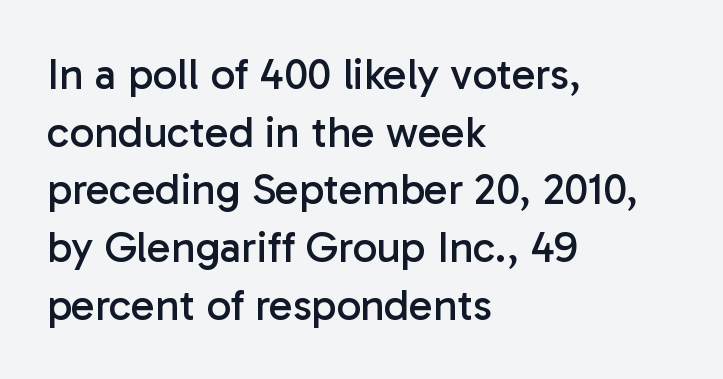
The setting favours the left margin, as ordinary paragraphs usually do. The designer went with a sans here, leaving each stem footless. The lettering stays uniformly vertical, giving the passage a roman look. Proportional: the letters do not fall into vertical columns.
